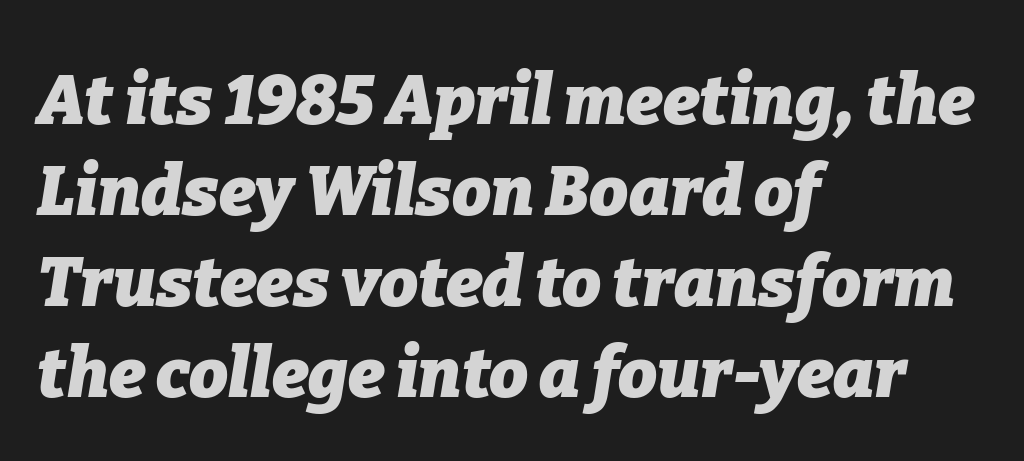
Q: Is the text bold? A: Yes.
Q: Is the text italic (slanted)? A: Yes, it leans right by about 9 degrees.
Q: Is the text underlined? A: No.
Q: How is the paragraph aligned? A: Left-aligned.
Q: Is the spacing between letters normal or unusually wide? A: Normal.
Q: Is the spacing between lines tight, normal or loose? A: Normal.
Q: Width (condensed, normal, or wide)? A: Normal.
Q: Stroke contrast? A: Low.
Q: x-height? A: Medium.
Q: Monospaced? A: No.
